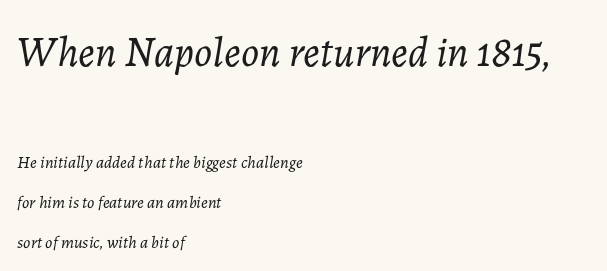
The image shows 42 px light type, italic (leaning right); set left-aligned, loose line spacing (2.33x), normal letter spacing, not underlined; the first (top) block is 2.47x larger; low stroke contrast and a medium x-height.
